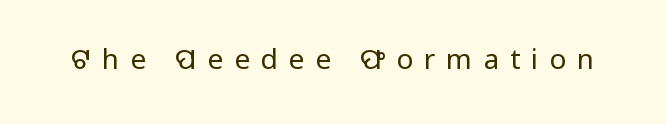
The image shows 28 px regular-weight sans-serif type, upright; set unusually wide letter spacing (+0.39 em), not underlined; low stroke contrast and a medium x-height.
